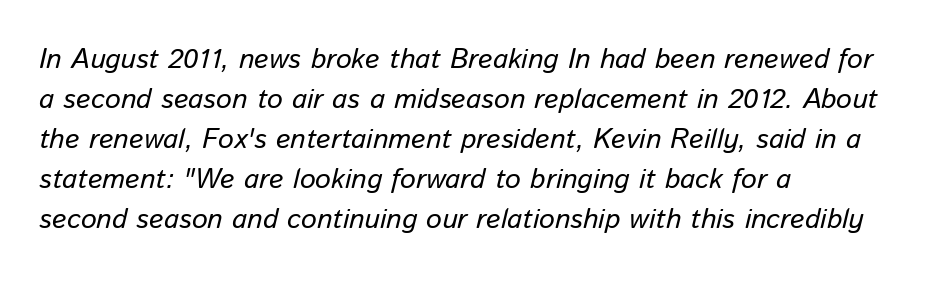
Tall strokes in this sample are angled rather than plumb. The passage is arranged the way most books set body copy — flush left. A typesetter would call this proportional, since set widths differ per character. Line spacing here is normal. Each word holds together tightly as a unit, with standard inter-letter gaps.
